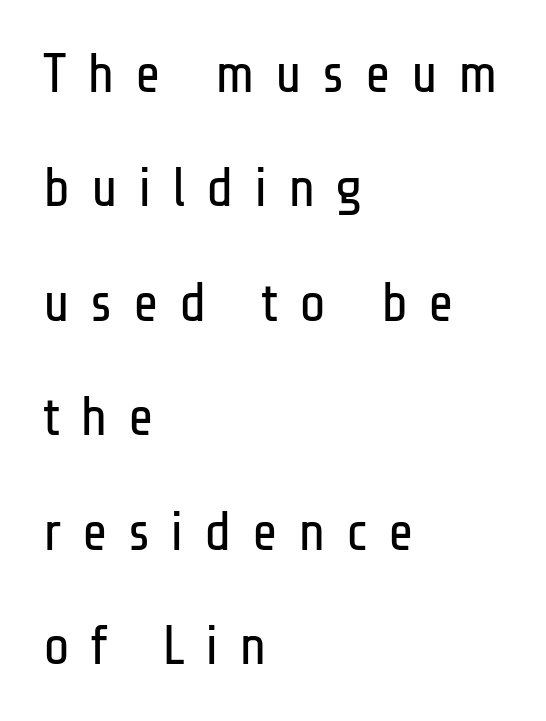
Q: Is the text bold? A: No.
Q: Is the text italic (slanted)? A: No, it is upright.
Q: Is the typeface a serif or a sans-serif typeface? A: Sans-serif.
Q: Is the text underlined? A: No.
Q: How is the paragraph aligned? A: Left-aligned.
Q: Is the spacing between letters normal or unusually wide? A: Unusually wide.
Q: Is the spacing between lines tight, normal or loose? A: Loose.
Q: Width (condensed, normal, or wide)? A: Condensed.
Q: Stroke contrast? A: Low.
Q: x-height? A: Medium.
Q: Monospaced? A: No.
